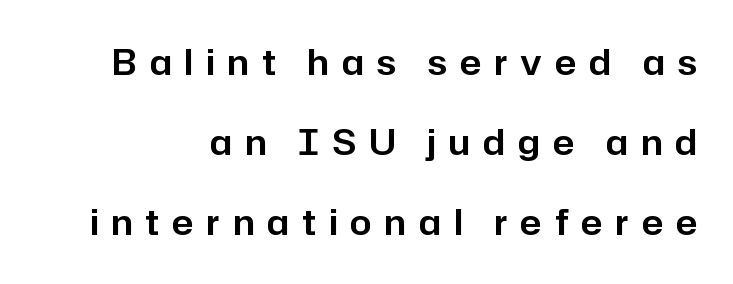
Q: Is the text italic (slanted)? A: No, it is upright.
Q: Is the typeface a serif or a sans-serif typeface? A: Sans-serif.
Q: Is the text underlined? A: No.
Q: Is the spacing between letters normal or unusually wide? A: Unusually wide.
Q: Is the spacing between lines tight, normal or loose? A: Loose.
Q: Width (condensed, normal, or wide)? A: Normal.
Q: Stroke contrast? A: Low.
Q: x-height? A: Medium.
Q: Monospaced? A: No.
